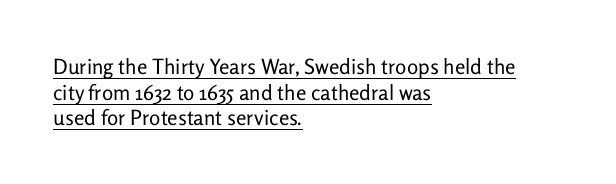
The image shows 21 px text type, upright; set left-aligned, line spacing 1.22x, normal letter spacing, underlined.
